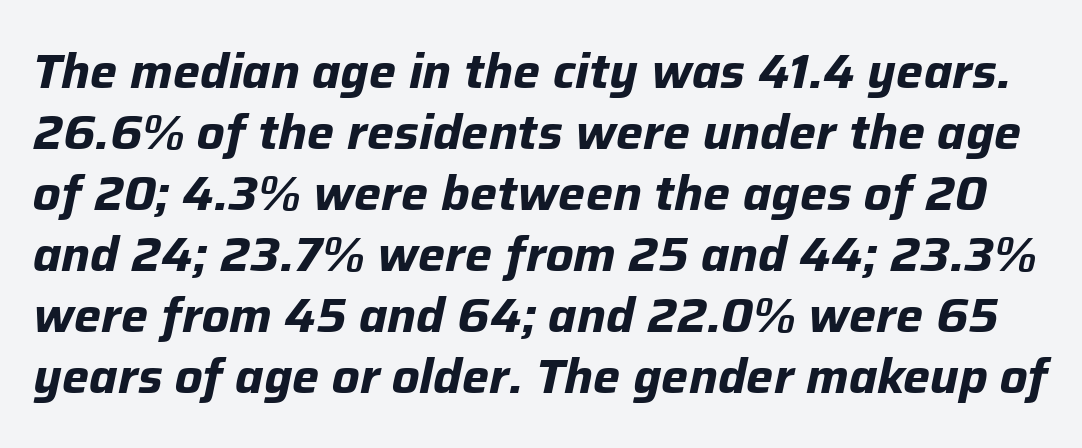
The gap between lines stays unmarked. The letters advance in unequal steps, a hallmark of proportional type. The font's italic variant was chosen for this text. The rows are spaced the way most documents space them.
